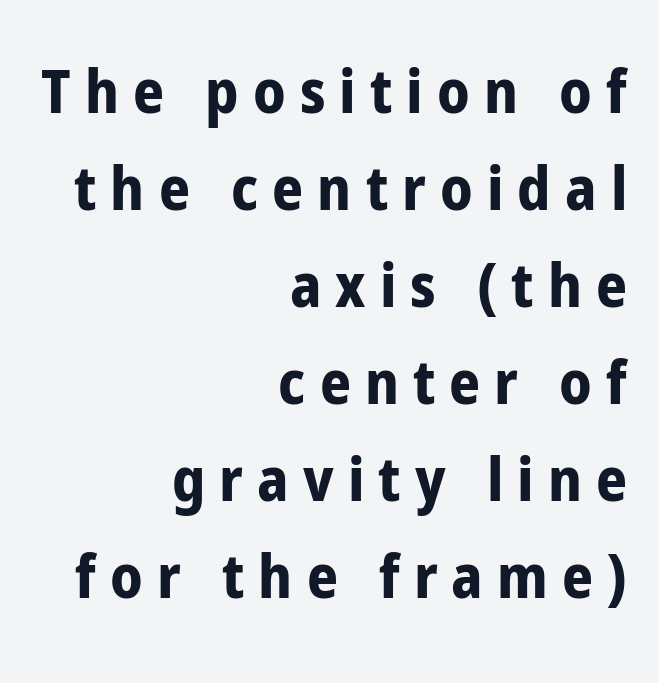
{"serif": "no", "italic": "no", "bold": "yes", "weight": "bold", "width": "condensed", "stroke_contrast": "low", "x_height": "medium", "monospaced": "no", "underline": "no", "align": "right", "line_spacing": "normal", "line_spacing_ratio": 1.59, "letter_spacing": "wide", "letter_spacing_em": 0.23, "glyph_px": 61}
